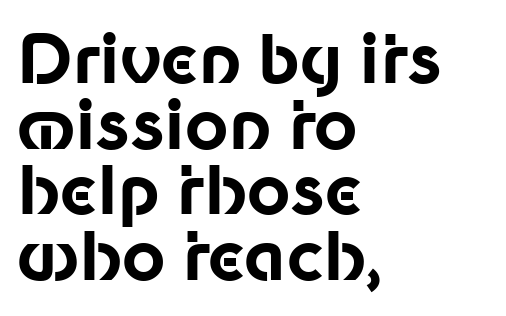
The image shows 67 px bold sans-serif type, upright; set left-aligned, tight line spacing (0.98x), normal letter spacing, not underlined; low stroke contrast and a medium x-height.
